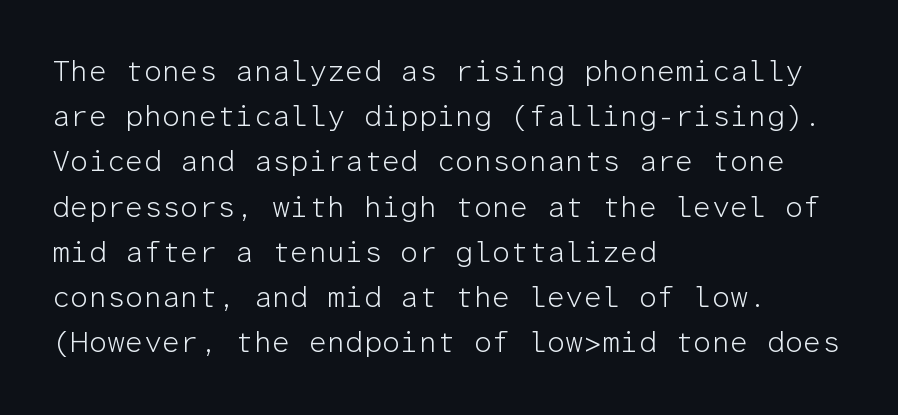
The area under the type is left untouched. Reading down the block, your eye returns to a fixed left position each line. The font is comparable to plain body text, perhaps lighter. One glance says typical: line gaps are just what's usual. Nobody touched the tracking dial on this one. Unlike a traditional serif, this face leaves its strokes unadorned.
